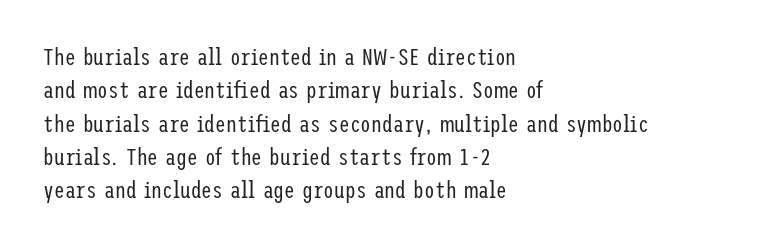
The image shows 24 px text type, upright; set left-aligned, normal line spacing (1.39x), normal letter spacing, not underlined.
